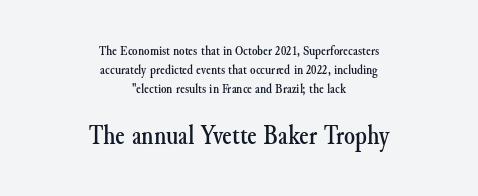
Q: Is the text italic (slanted)? A: No, it is upright.
Q: Is the typeface a serif or a sans-serif typeface? A: Serif.
Q: Is the text underlined? A: No.
Q: How is the paragraph aligned? A: Centered.
Q: Is the spacing between letters normal or unusually wide? A: Normal.
Q: Is the spacing between lines tight, normal or loose? A: Normal.
Q: Which block of text is set in a larger size, the first (top) or the second (bottom)? A: The second (bottom) one.
Q: Width (condensed, normal, or wide)? A: Normal.
Q: Stroke contrast? A: Medium.
Q: x-height? A: Small.
Q: Monospaced? A: No.
